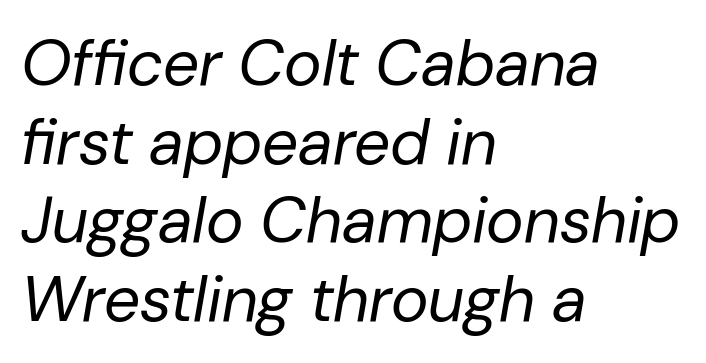
The image shows 64 px regular-weight type, italic (leaning right); set left-aligned, line spacing 1.23x, normal letter spacing, not underlined; low stroke contrast and a medium x-height.
